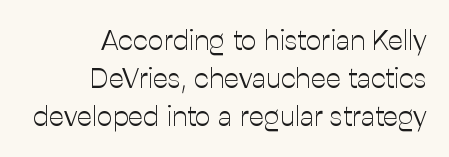
{"serif": "no", "italic": "no", "bold": "no", "weight": "light", "width": "normal", "stroke_contrast": "low", "x_height": "medium", "monospaced": "no", "underline": "no", "align": "right", "line_spacing": "normal", "line_spacing_ratio": 1.36, "letter_spacing": "normal", "letter_spacing_em": 0.0, "glyph_px": 28}
